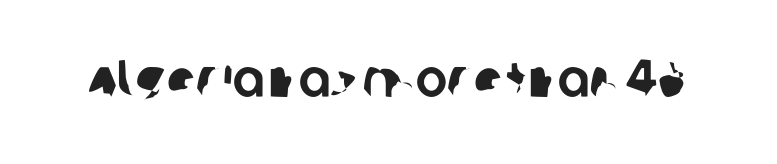
{"serif": "no", "width": "normal", "stroke_contrast": "low", "x_height": "large", "monospaced": "no", "underline": "no", "letter_spacing": "normal", "letter_spacing_em": 0.0, "glyph_px": 53}
